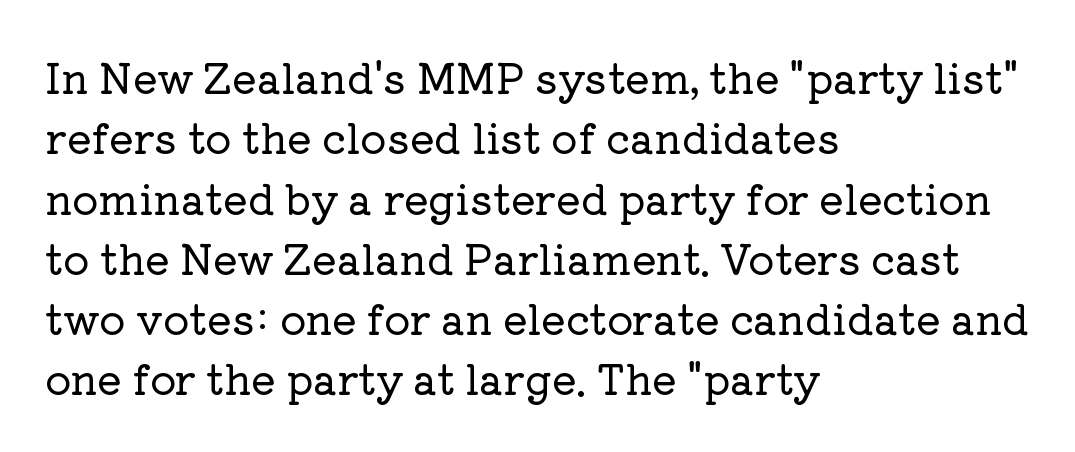
The image shows 41 px serif type, upright; set left-aligned, normal line spacing (1.47x), normal letter spacing, not underlined; low stroke contrast and a medium x-height.
